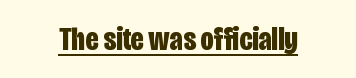
The image shows 33 px bold, condensed sans-serif type, upright; set centered, normal letter spacing, underlined; low stroke contrast and a large x-height.
